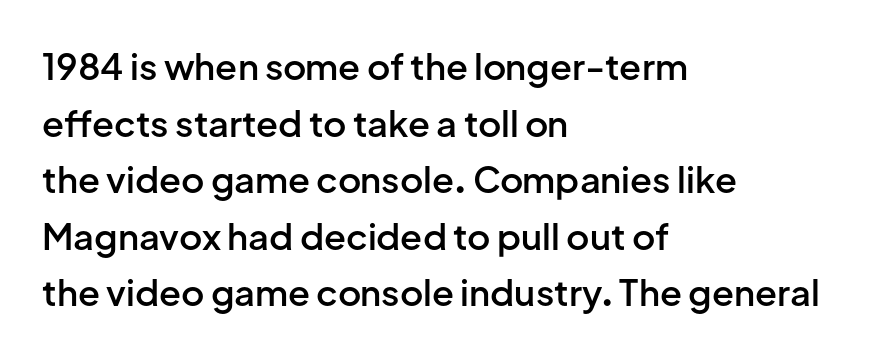
Q: Is the text bold? A: Semi-bold.
Q: Is the text italic (slanted)? A: No, it is upright.
Q: Is the typeface a serif or a sans-serif typeface? A: Sans-serif.
Q: Is the text underlined? A: No.
Q: How is the paragraph aligned? A: Left-aligned.
Q: Is the spacing between letters normal or unusually wide? A: Normal.
Q: Is the spacing between lines tight, normal or loose? A: Normal.
Q: Width (condensed, normal, or wide)? A: Normal.
Q: Stroke contrast? A: Low.
Q: x-height? A: Medium.
Q: Monospaced? A: No.
